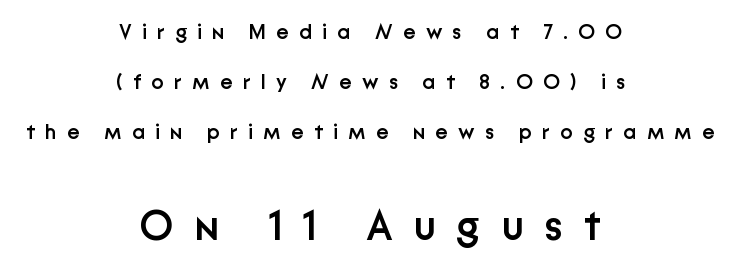
Q: Is the text bold? A: Semi-bold.
Q: Is the text italic (slanted)? A: No, it is upright.
Q: Is the typeface a serif or a sans-serif typeface? A: Sans-serif.
Q: Is the text underlined? A: No.
Q: How is the paragraph aligned? A: Centered.
Q: Is the spacing between letters normal or unusually wide? A: Unusually wide.
Q: Is the spacing between lines tight, normal or loose? A: Loose.
Q: Which block of text is set in a larger size, the first (top) or the second (bottom)? A: The second (bottom) one.
Q: Width (condensed, normal, or wide)? A: Normal.
Q: Stroke contrast? A: Low.
Q: x-height? A: Medium.
Q: Monospaced? A: No.
